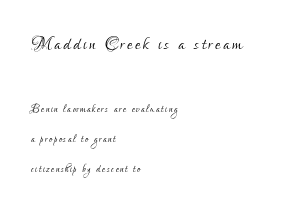
{"bold": "no", "underline": "no", "align": "left", "line_spacing": "loose", "line_spacing_ratio": 2.13, "larger_block": "first", "size_ratio": 1.71, "glyph_px": 24}
